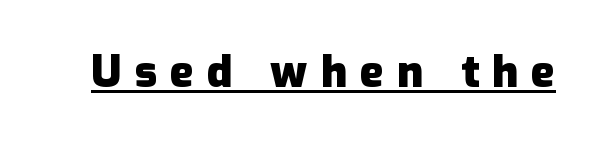
The type sits square on the baseline with zero lean. Nope, no serifs anywhere on these letters. The letterforms stand isolated, each surrounded by extra space. Think of a printed novel: that variable character pitch is what you see here. Does a line run under the words? Yes, clearly.
